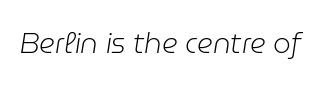
The image shows 28 px light type, italic (leaning right); set normal letter spacing, not underlined; low stroke contrast and a medium x-height.
